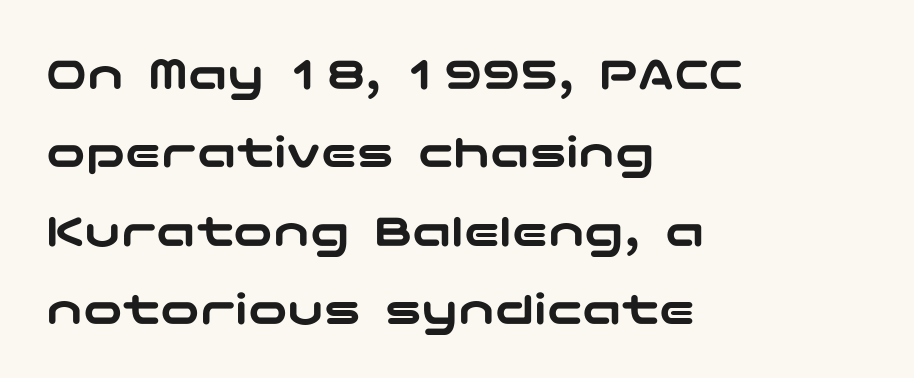
The image shows 49 px wide sans-serif type, upright; set left-aligned, normal line spacing (1.6x), normal letter spacing, not underlined; low stroke contrast and a medium x-height.
